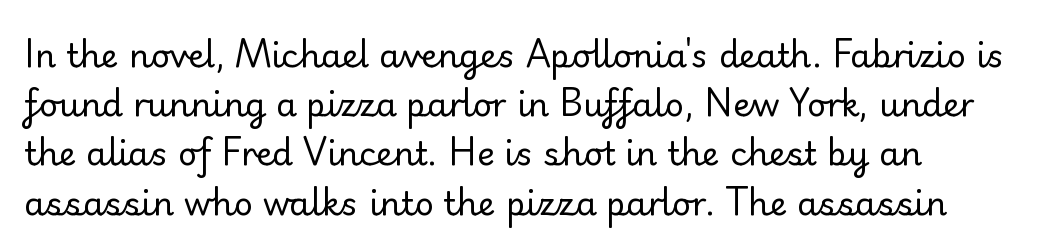
{"serif": "no", "italic": "no", "bold": "no", "weight": "regular", "width": "normal", "stroke_contrast": "low", "x_height": "small", "monospaced": "no", "underline": "no", "line_spacing": "normal", "line_spacing_ratio": 1.49, "letter_spacing": "normal", "letter_spacing_em": 0.0, "glyph_px": 33}
